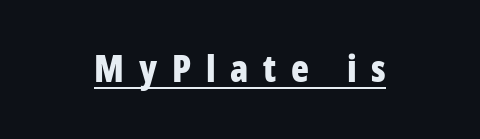
Q: Is the text bold? A: Yes.
Q: Is the text italic (slanted)? A: No, it is upright.
Q: Is the typeface a serif or a sans-serif typeface? A: Sans-serif.
Q: Is the text underlined? A: Yes.
Q: How is the paragraph aligned? A: Centered.
Q: Is the spacing between letters normal or unusually wide? A: Unusually wide.
Q: Width (condensed, normal, or wide)? A: Condensed.
Q: Stroke contrast? A: Low.
Q: x-height? A: Large.
Q: Monospaced? A: No.
